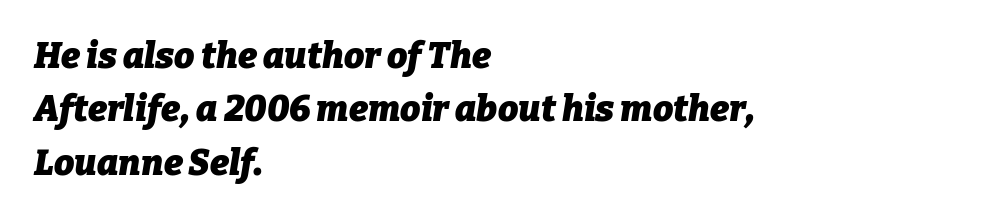
Q: Is the text bold? A: Yes.
Q: Is the text italic (slanted)? A: Yes, it leans right by about 9 degrees.
Q: Is the text underlined? A: No.
Q: How is the paragraph aligned? A: Left-aligned.
Q: Is the spacing between letters normal or unusually wide? A: Normal.
Q: Is the spacing between lines tight, normal or loose? A: Normal.
Q: Width (condensed, normal, or wide)? A: Normal.
Q: Stroke contrast? A: Low.
Q: x-height? A: Medium.
Q: Monospaced? A: No.
